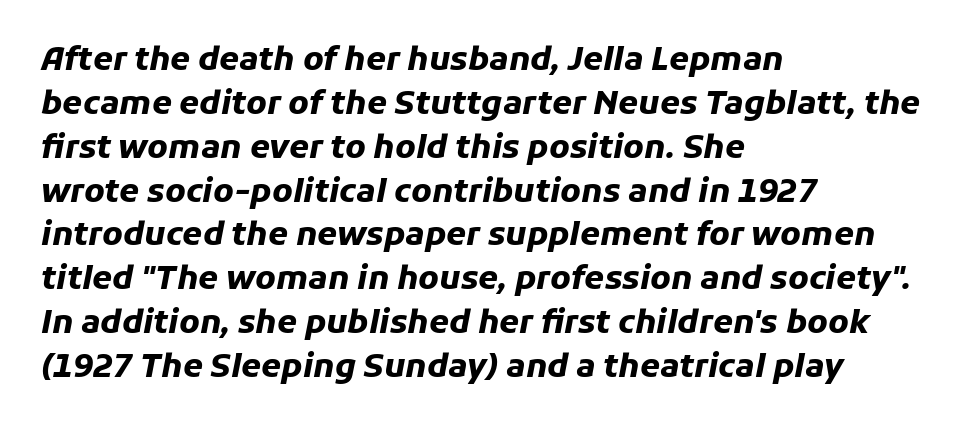
Q: Is the text bold? A: Yes.
Q: Is the text italic (slanted)? A: Yes, it leans right by about 11 degrees.
Q: Is the text underlined? A: No.
Q: How is the paragraph aligned? A: Left-aligned.
Q: Is the spacing between letters normal or unusually wide? A: Normal.
Q: Is the spacing between lines tight, normal or loose? A: Normal.
Q: Width (condensed, normal, or wide)? A: Normal.
Q: Stroke contrast? A: Low.
Q: x-height? A: Medium.
Q: Monospaced? A: No.
